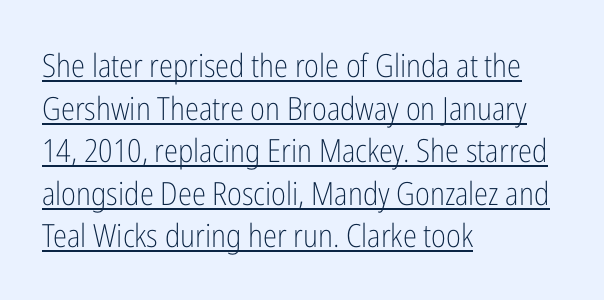
{"serif": "no", "italic": "no", "bold": "no", "weight": "light", "width": "condensed", "stroke_contrast": "low", "x_height": "medium", "monospaced": "no", "underline": "yes", "align": "left", "line_spacing": "normal", "line_spacing_ratio": 1.33, "letter_spacing": "normal", "letter_spacing_em": 0.0, "glyph_px": 32}
